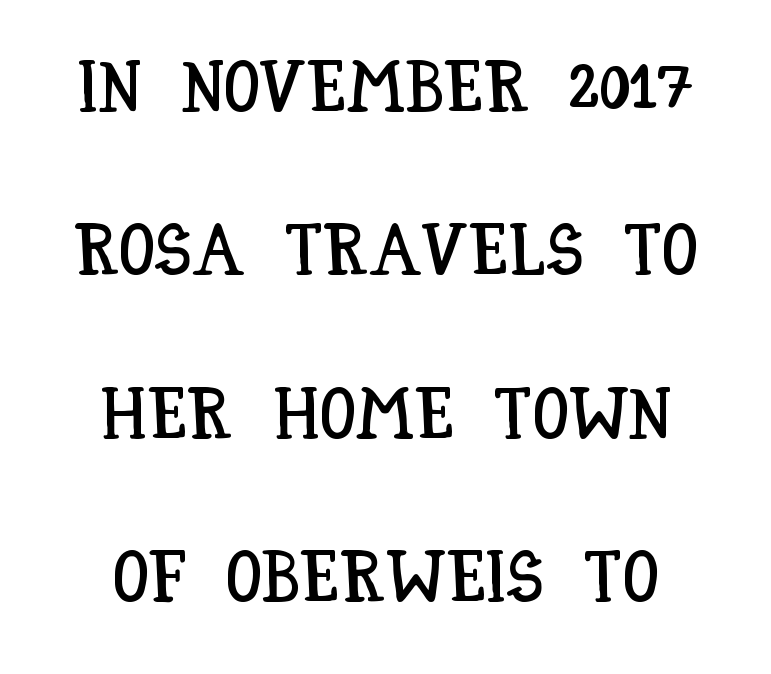
{"italic": "no", "width": "condensed", "stroke_contrast": "low", "x_height": "large", "monospaced": "no", "underline": "no", "line_spacing": "loose", "line_spacing_ratio": 2.27, "letter_spacing": "normal", "letter_spacing_em": 0.0, "glyph_px": 72}
